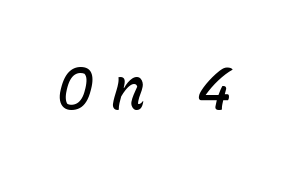
The image shows 58 px semibold type, italic (leaning right); set unusually wide letter spacing (+0.29 em), not underlined; low stroke contrast and a medium x-height.
